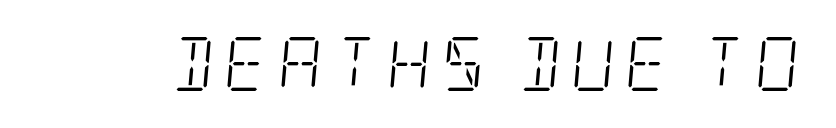
Would a proofreader flag this as italicized? Yes. These lines are composed in type with serifs. Stroke thickness stays within the range of a standard reading face or lighter. This rendering features lettering with no underline.
